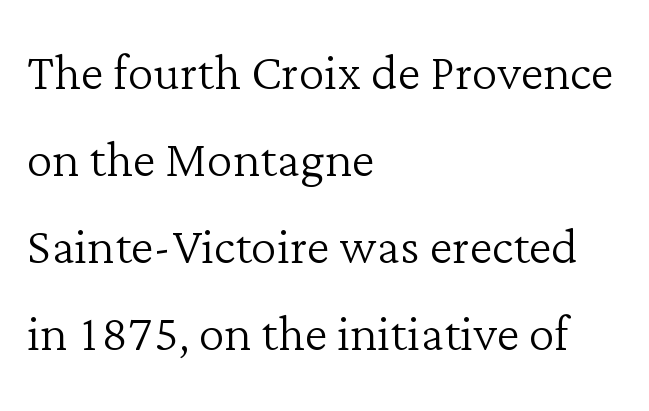
{"serif": "yes", "italic": "no", "bold": "no", "weight": "light", "width": "normal", "stroke_contrast": "low", "x_height": "medium", "monospaced": "no", "underline": "no", "align": "left", "line_spacing": "normal", "line_spacing_ratio": 1.34, "letter_spacing": "normal", "letter_spacing_em": 0.0, "glyph_px": 65}
